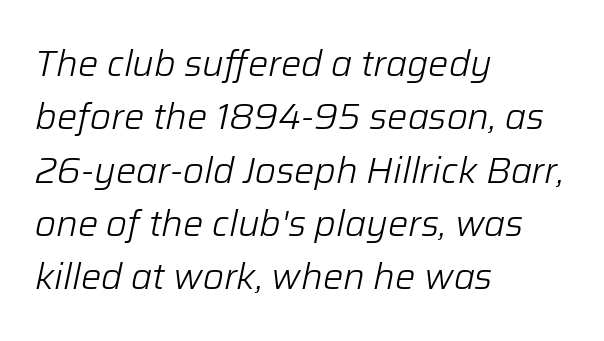
Q: Is the text bold? A: No.
Q: Is the text italic (slanted)? A: Yes, it leans right by about 12 degrees.
Q: Is the text underlined? A: No.
Q: How is the paragraph aligned? A: Left-aligned.
Q: Is the spacing between letters normal or unusually wide? A: Normal.
Q: Is the spacing between lines tight, normal or loose? A: Normal.
Q: Width (condensed, normal, or wide)? A: Normal.
Q: Stroke contrast? A: Low.
Q: x-height? A: Medium.
Q: Monospaced? A: No.
